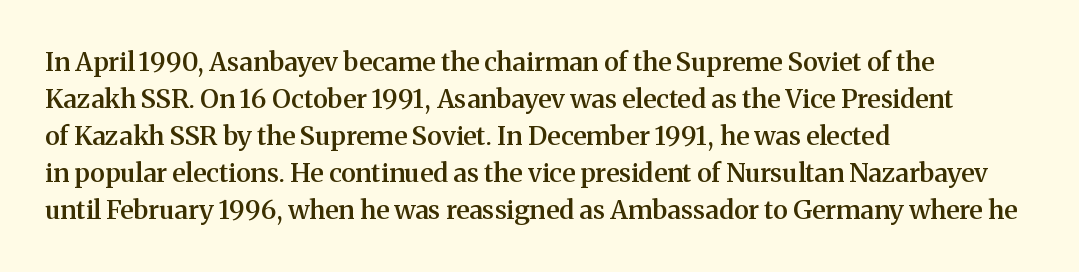
Q: Is the text bold? A: Semi-bold.
Q: Is the text italic (slanted)? A: No, it is upright.
Q: Is the text underlined? A: No.
Q: How is the paragraph aligned? A: Left-aligned.
Q: Is the spacing between letters normal or unusually wide? A: Normal.
Q: Is the spacing between lines tight, normal or loose? A: Normal.
